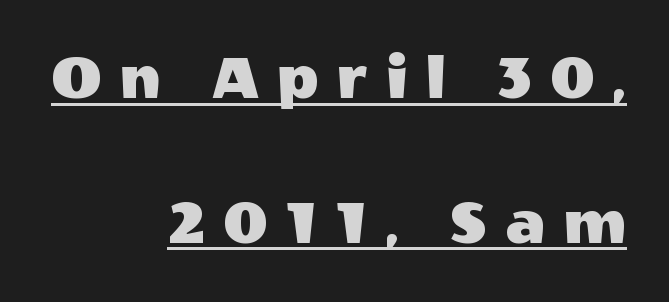
The image shows 66 px sans-serif type, upright; set right-aligned, loose line spacing (2.19x), unusually wide letter spacing (+0.29 em), underlined; a large x-height.
